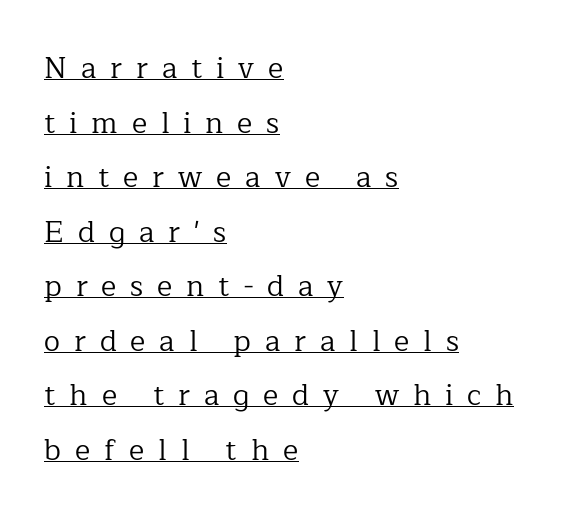
{"serif": "yes", "italic": "no", "bold": "no", "weight": "regular", "width": "normal", "stroke_contrast": "low", "x_height": "medium", "monospaced": "no", "underline": "yes", "align": "left", "line_spacing_ratio": 1.88, "letter_spacing": "wide", "letter_spacing_em": 0.48, "glyph_px": 29}
